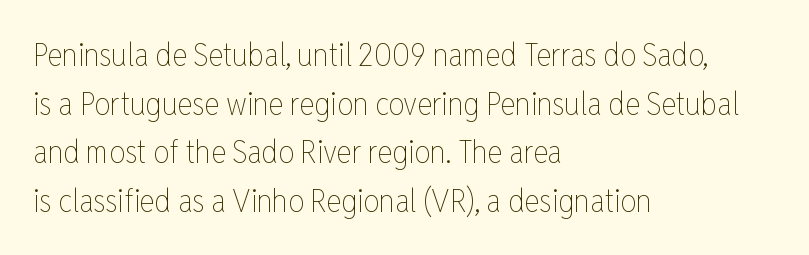
Q: Is the text bold? A: No.
Q: Is the text italic (slanted)? A: No, it is upright.
Q: Is the text underlined? A: No.
Q: How is the paragraph aligned? A: Left-aligned.
Q: Is the spacing between letters normal or unusually wide? A: Normal.
Q: Is the spacing between lines tight, normal or loose? A: Normal.
Q: Width (condensed, normal, or wide)? A: Condensed.
Q: Stroke contrast? A: Low.
Q: x-height? A: Medium.
Q: Monospaced? A: No.
